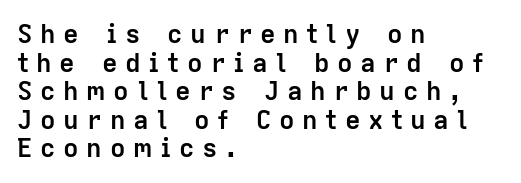
{"italic": "no", "bold": "yes", "underline": "no", "align": "left", "line_spacing": "tight", "line_spacing_ratio": 1.1, "letter_spacing": "wide", "letter_spacing_em": 0.29, "glyph_px": 26}
